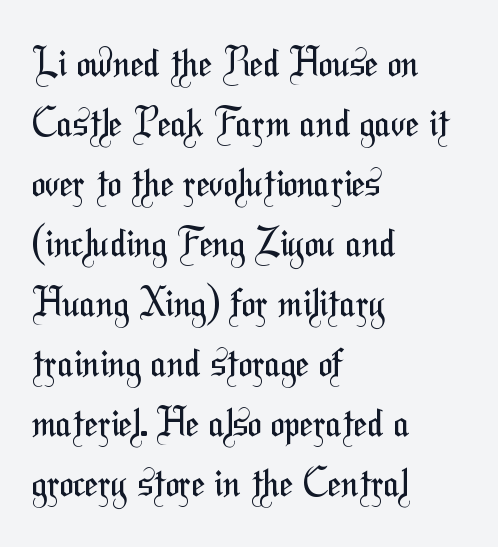
Q: Is the text bold? A: No.
Q: Is the typeface a serif or a sans-serif typeface? A: Sans-serif.
Q: Is the text underlined? A: No.
Q: How is the paragraph aligned? A: Left-aligned.
Q: Is the spacing between letters normal or unusually wide? A: Normal.
Q: Is the spacing between lines tight, normal or loose? A: Normal.
Q: Width (condensed, normal, or wide)? A: Condensed.
Q: Stroke contrast? A: Medium.
Q: x-height? A: Medium.
Q: Monospaced? A: No.
